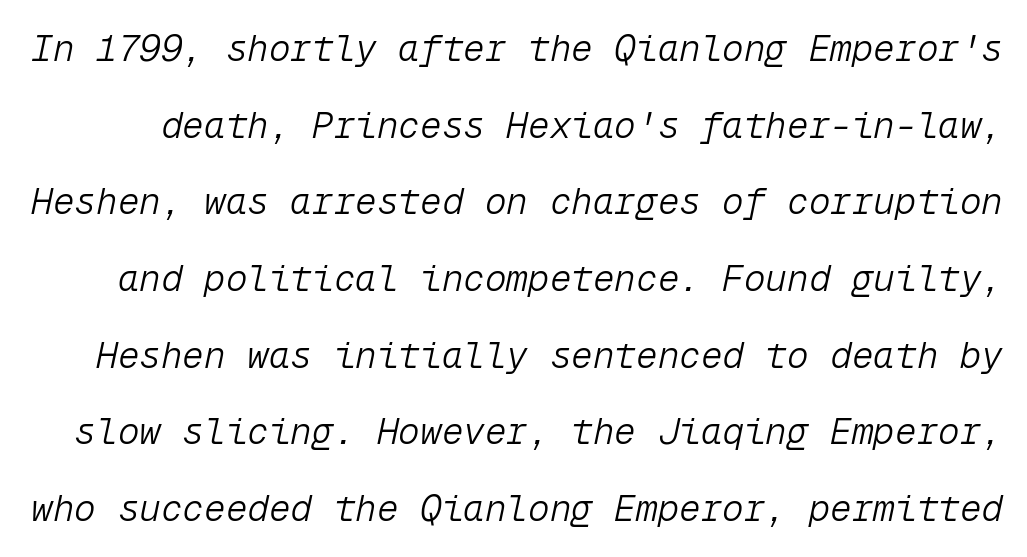
{"italic": "yes", "lean": "right", "slant_degrees": 12, "bold": "no", "weight": "light", "width": "normal", "stroke_contrast": "low", "x_height": "medium", "monospaced": "yes", "underline": "no", "line_spacing": "loose", "line_spacing_ratio": 2.13, "letter_spacing": "normal", "letter_spacing_em": 0.0, "glyph_px": 36}
